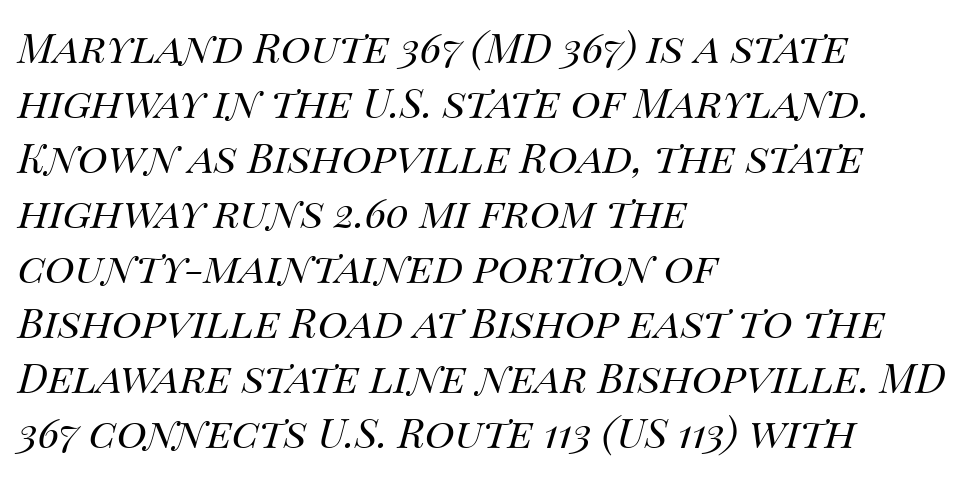
Leftover space on each line is placed entirely after the last word. The font is comparable to plain body text, perhaps lighter. Compared with typical paragraphs, the rows here are spaced about the same. A typesetter would call this proportional, since set widths differ per character.
